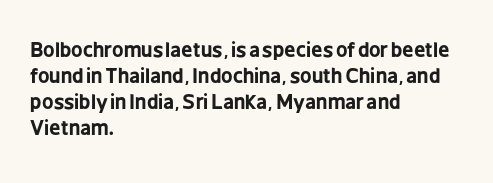
{"italic": "no", "bold": "yes", "underline": "no", "align": "left", "line_spacing": "normal", "line_spacing_ratio": 1.3, "letter_spacing": "normal", "letter_spacing_em": 0.0, "glyph_px": 20}
